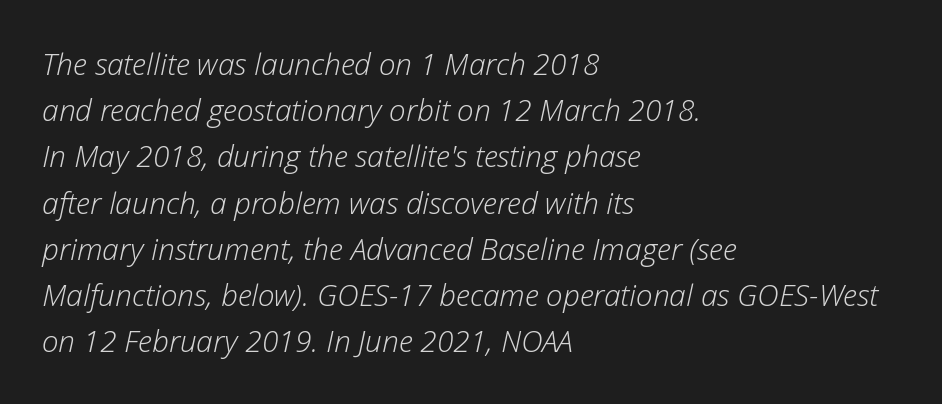
Check under the words: just untouched page. Left-aligned paragraph, ragged on the right. Does the leading feel generous? No, just average. This sample has the flowing, uneven cadence of proportional lettering. Spacing between characters is what you'd get straight out of the box.
